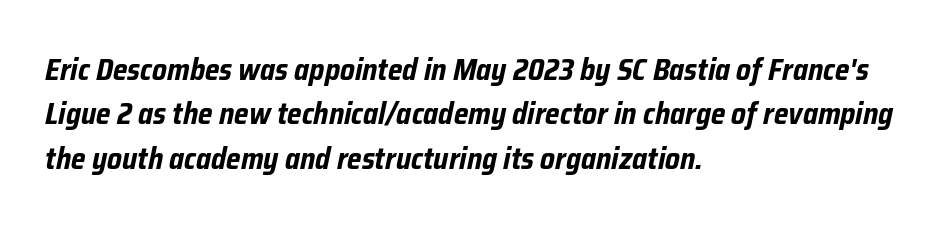
A typesetter would call this proportional, since set widths differ per character. These lines sit exactly where default settings would place them. Slanted lettering throughout. You'd pick this weight for a headline — it's a proper bold. Descender tails drop into unmarked territory.
